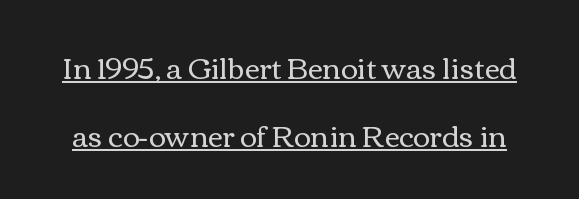
Q: Is the text bold? A: No.
Q: Is the text italic (slanted)? A: No, it is upright.
Q: Is the text underlined? A: Yes.
Q: Is the spacing between letters normal or unusually wide? A: Normal.
Q: Is the spacing between lines tight, normal or loose? A: Loose.
Q: Width (condensed, normal, or wide)? A: Wide.
Q: Stroke contrast? A: Medium.
Q: x-height? A: Medium.
Q: Monospaced? A: No.
